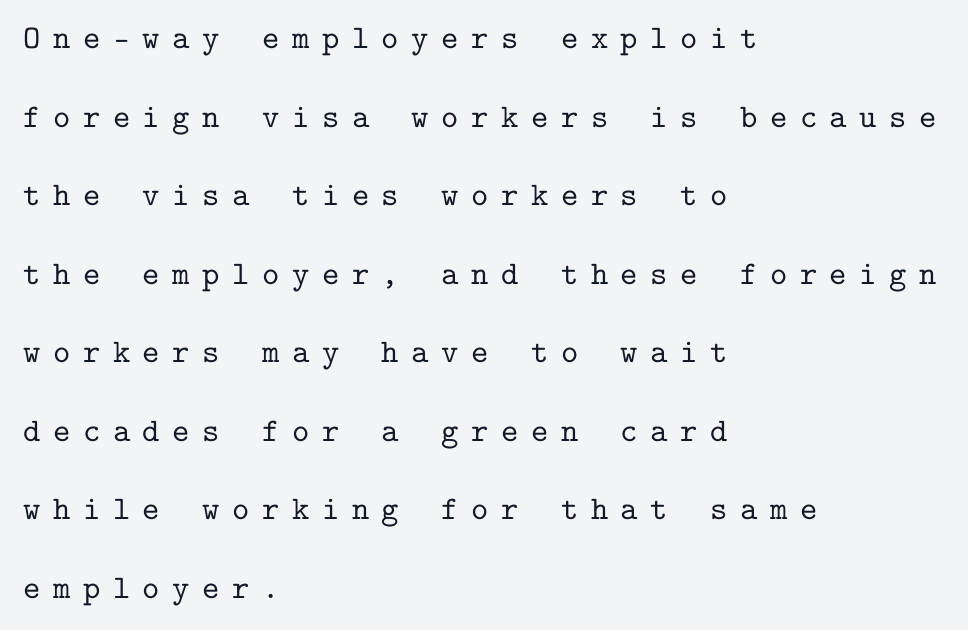
The image shows 33 px serif type, upright, monospaced; set left-aligned, loose line spacing (2.38x), unusually wide letter spacing (+0.38 em), not underlined; low stroke contrast and a medium x-height.
